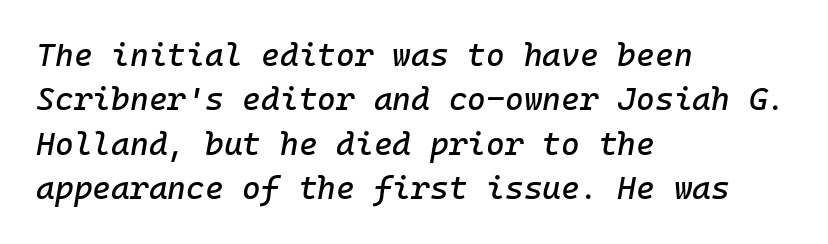
The image shows 32 px text type, italic (leaning right), monospaced; set left-aligned, normal line spacing (1.39x), normal letter spacing, not underlined; low stroke contrast and a medium x-height.
